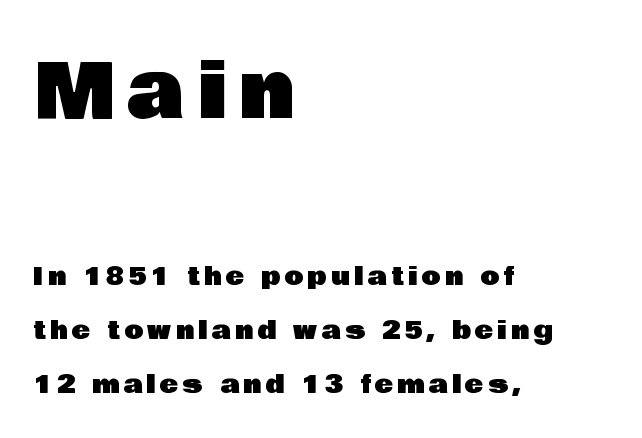
{"serif": "no", "italic": "no", "width": "normal", "stroke_contrast": "low", "x_height": "large", "monospaced": "no", "underline": "no", "align": "left", "line_spacing": "loose", "line_spacing_ratio": 2.15, "larger_block": "first", "size_ratio": 3.04, "glyph_px": 76}
